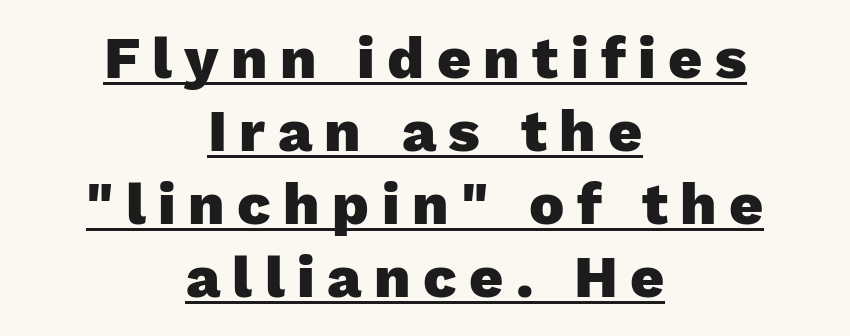
The image shows 59 px heavy sans-serif type, upright; set centered, line spacing 1.24x, unusually wide letter spacing (+0.21 em), underlined; low stroke contrast and a medium x-height.
